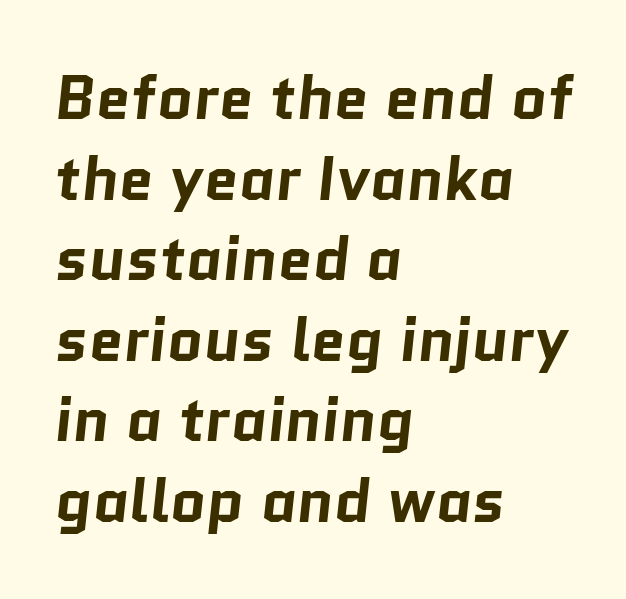
Q: Is the text bold? A: Yes.
Q: Is the typeface a serif or a sans-serif typeface? A: Sans-serif.
Q: Is the text underlined? A: No.
Q: How is the paragraph aligned? A: Left-aligned.
Q: Is the spacing between letters normal or unusually wide? A: Normal.
Q: Is the spacing between lines tight, normal or loose? A: Normal.
Q: Width (condensed, normal, or wide)? A: Normal.
Q: Stroke contrast? A: Low.
Q: x-height? A: Medium.
Q: Monospaced? A: No.
